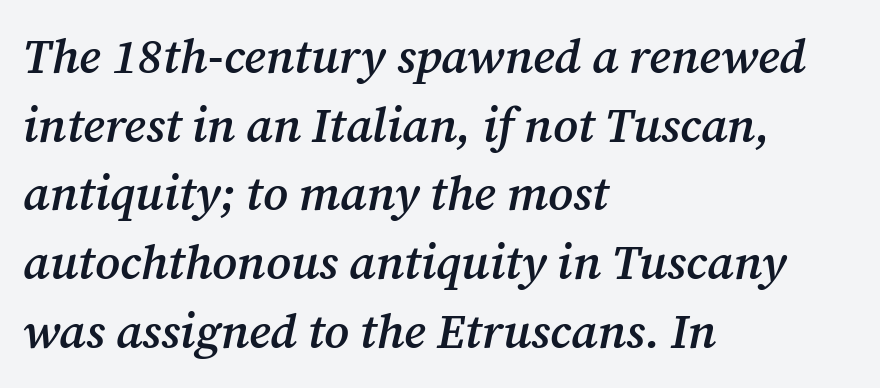
Look at the bottom of the vertical strokes: they flare into serifs here. The ragged edge is on the right, which tells us the setting is flush left. Varying glyph widths throughout — classic text-font behaviour. Inter-character spacing is left at the font's built-in metrics. A typesetter would call this leading conventional body-copy spacing. Honestly, there is no underline to notice here at all.
